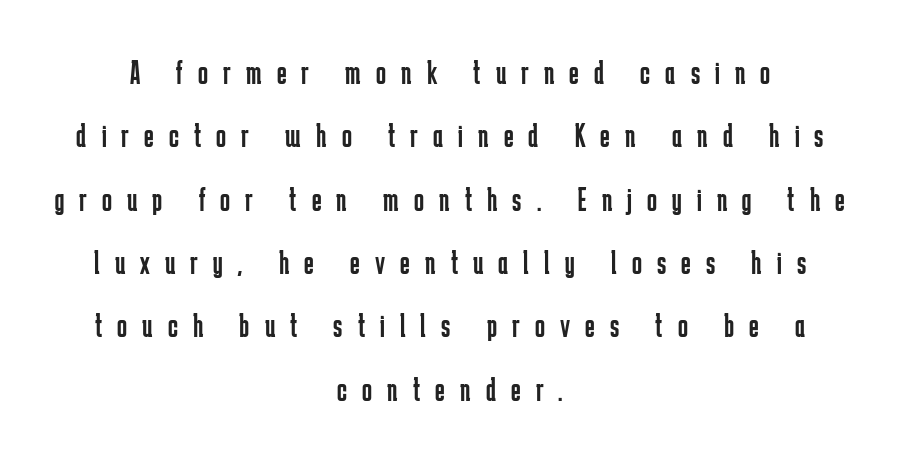
{"serif": "no", "italic": "no", "bold": "no", "weight": "regular", "width": "condensed", "stroke_contrast": "low", "x_height": "medium", "monospaced": "no", "underline": "no", "align": "center", "line_spacing": "loose", "line_spacing_ratio": 1.92, "letter_spacing": "wide", "letter_spacing_em": 0.46, "glyph_px": 33}
